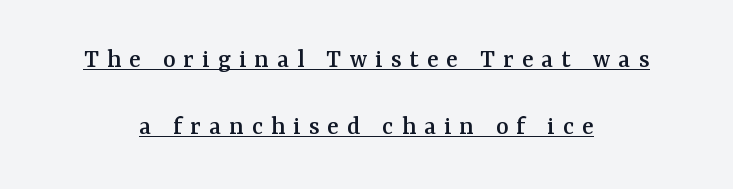
The specimen includes a rule beneath the text block's lines. This sample uses expanded letter spacing, leaving extra air between glyphs. Neither beginnings nor endings align; midpoints do. You could fit nearly another row in the gap between these rows. Style check: upright.
